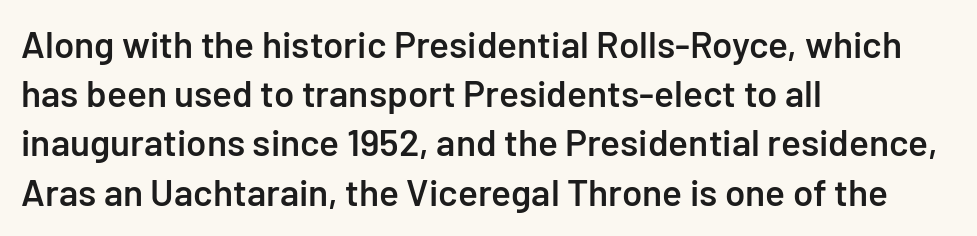
Q: Is the text bold? A: Semi-bold.
Q: Is the text italic (slanted)? A: No, it is upright.
Q: Is the typeface a serif or a sans-serif typeface? A: Sans-serif.
Q: Is the text underlined? A: No.
Q: How is the paragraph aligned? A: Left-aligned.
Q: Is the spacing between letters normal or unusually wide? A: Normal.
Q: Is the spacing between lines tight, normal or loose? A: Normal.
Q: Width (condensed, normal, or wide)? A: Normal.
Q: Stroke contrast? A: Low.
Q: x-height? A: Medium.
Q: Monospaced? A: No.
